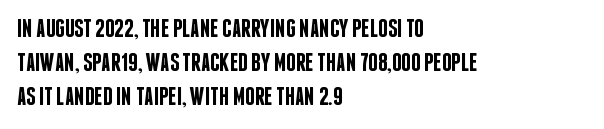
The image shows 26 px text type, upright; set left-aligned, normal line spacing (1.3x), normal letter spacing, not underlined.
